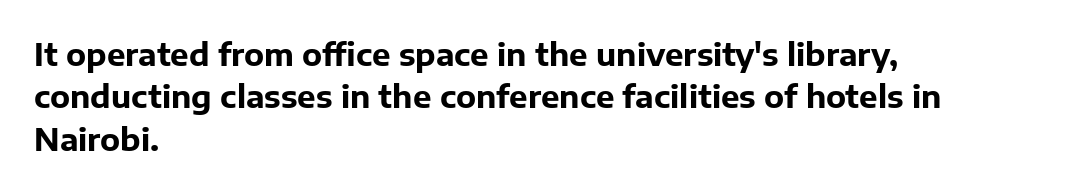
The setting favours the left margin, as ordinary paragraphs usually do. Reading down the column, the eye jumps a familiar distance to each next line. Each letter keeps its own natural width here, so spacing adapts to shape. The lettering stays uniformly vertical, giving the passage a roman look.
